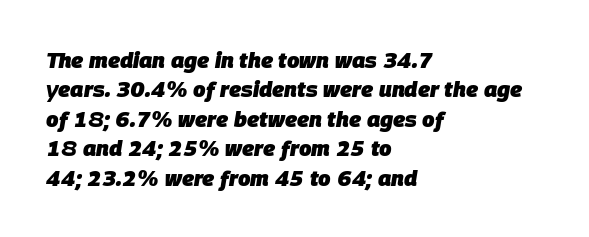
Vertically, the passage feels balanced, rows spaced as you'd expect. Compared with ordinary roman type, these characters are visibly tilted. One-word summary of the alignment: left. Strokes here are thick enough to call this a true bold. You could call the tracking neutral — neither tight nor loose. The glyphs are unaccompanied by any horizontal stroke below them.
